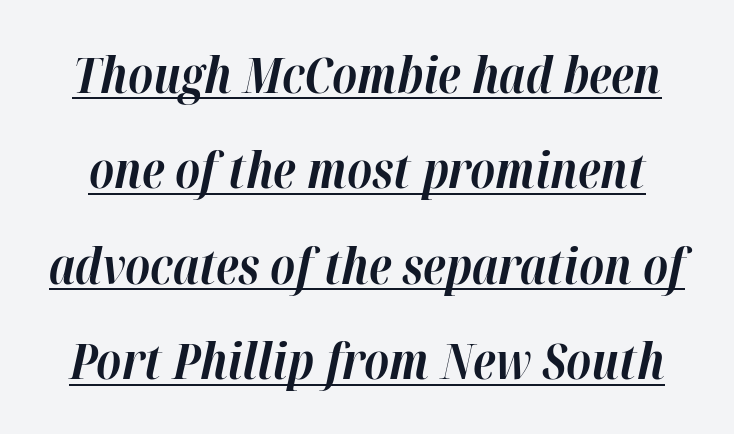
The image shows 50 px bold type, italic (leaning right); set loose line spacing (1.91x), normal letter spacing, underlined; high stroke contrast and a medium x-height.
